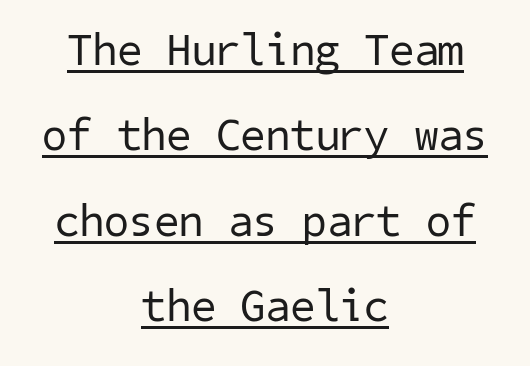
Honestly, the underline is the first thing you notice here. Classification — sans serif. A student would call this center alignment; a typographer would say set centered. Counters stay open thanks to moderate or lighter strokes. Nobody touched the tracking dial on this one. Vertical spacing — loose.
